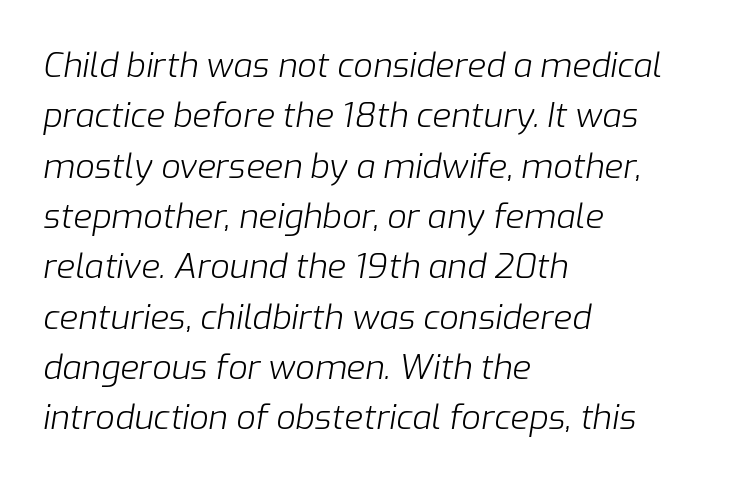
There's an unmistakable incline to the writing here. Descender tails drop into unmarked territory. The letterforms sit shoulder to shoulder at normal distance. The rendering uses natural spacing where letterforms have individual widths. One glance says typical: line gaps are just what's usual. This is not heavy type; no bold has been used.
